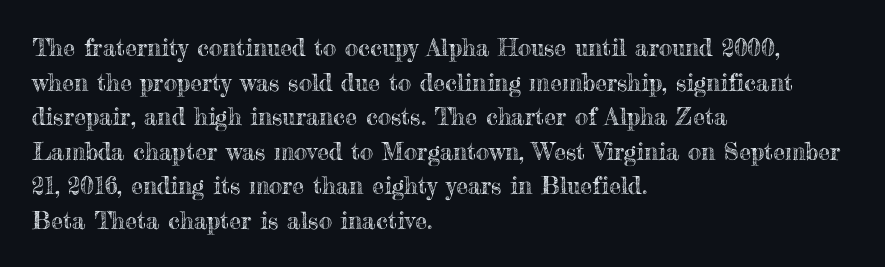
The compositor pushed each line to the left boundary. Compared with typical paragraphs, the rows here are spaced about the same. Here the glyphs are tracked normally, forming tight word shapes. Check the space under the baseline: it is left empty. You can tell it's not italic because the verticals are truly vertical.
